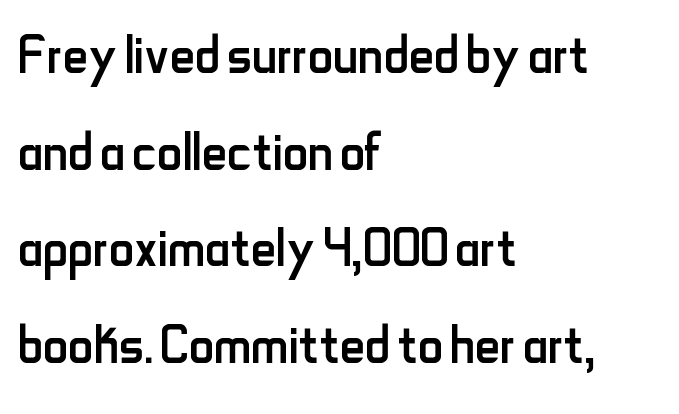
The image shows 70 px regular-weight, condensed sans-serif type, upright; set left-aligned, normal line spacing (1.38x), normal letter spacing, not underlined; low stroke contrast and a small x-height.
